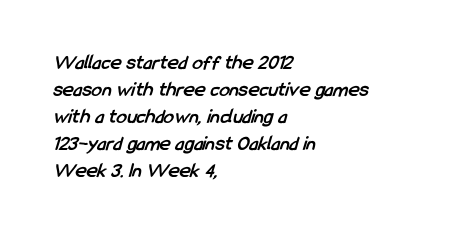
The image shows 21 px bold type; set left-aligned, normal line spacing (1.28x), normal letter spacing, not underlined.
